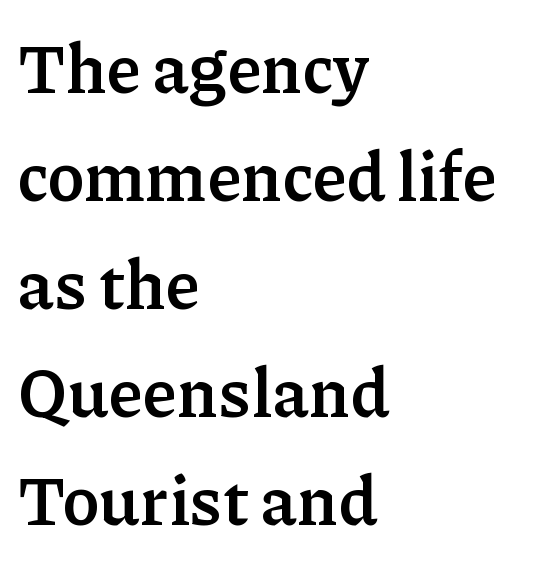
Q: Is the text bold? A: Yes.
Q: Is the text italic (slanted)? A: No, it is upright.
Q: Is the typeface a serif or a sans-serif typeface? A: Serif.
Q: Is the text underlined? A: No.
Q: How is the paragraph aligned? A: Left-aligned.
Q: Is the spacing between letters normal or unusually wide? A: Normal.
Q: Is the spacing between lines tight, normal or loose? A: Normal.
Q: Width (condensed, normal, or wide)? A: Normal.
Q: Stroke contrast? A: Low.
Q: x-height? A: Medium.
Q: Monospaced? A: No.
